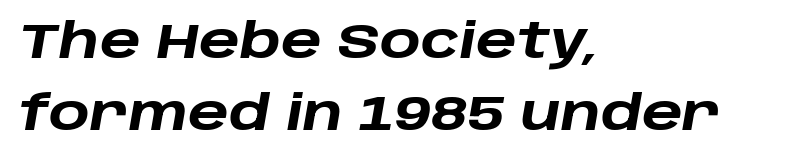
This rendering uses left alignment, leaving the right contour irregular. Every letter is thick-stroked: bold, no question. Regarding leading, the lines here are spaced in the standard way. The type is set solid horizontally, with unmodified tracking. Beneath every word, the page is bare.
